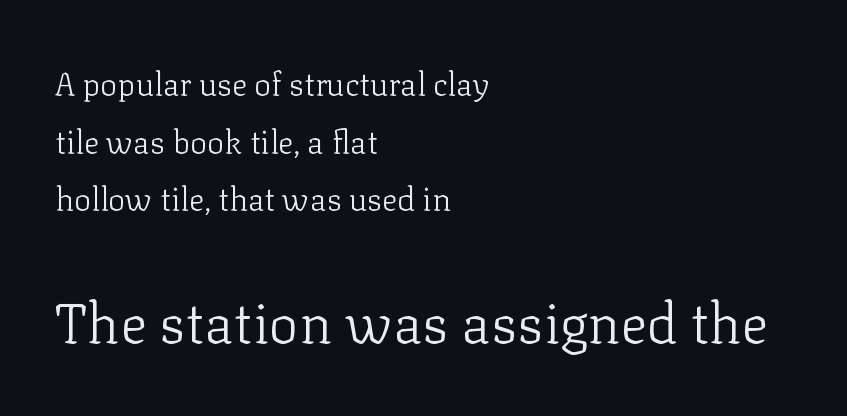
The image shows 56 px light serif type, upright; set left-aligned, line spacing 1.8x, normal letter spacing, not underlined; the second (bottom) block is 1.75x larger; low stroke contrast and a medium x-height.
